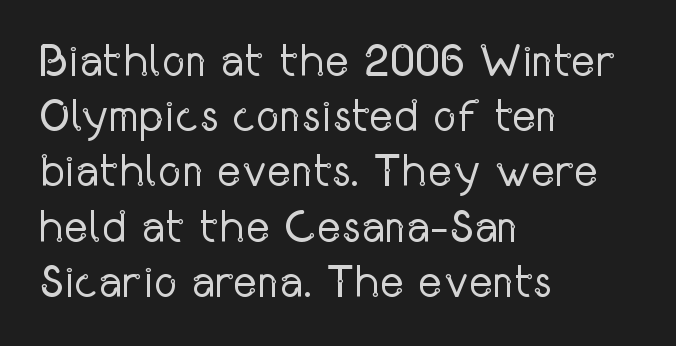
Q: Is the text bold? A: No.
Q: Is the text italic (slanted)? A: No, it is upright.
Q: Is the typeface a serif or a sans-serif typeface? A: Sans-serif.
Q: Is the text underlined? A: No.
Q: How is the paragraph aligned? A: Left-aligned.
Q: Is the spacing between letters normal or unusually wide? A: Normal.
Q: Width (condensed, normal, or wide)? A: Condensed.
Q: Stroke contrast? A: Low.
Q: x-height? A: Medium.
Q: Monospaced? A: No.
